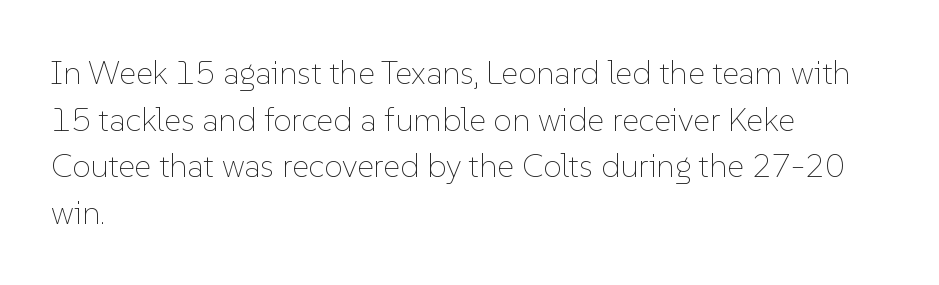
Anything drawn beneath the words? Only blank space. Horizontal alignment here is leftward, the default for most running prose. Each word holds together tightly as a unit, with standard inter-letter gaps. The rendering uses natural spacing where letterforms have individual widths.
